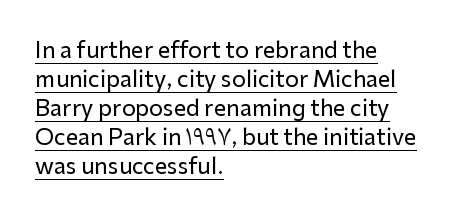
Q: Is the text italic (slanted)? A: No, it is upright.
Q: Is the text underlined? A: Yes.
Q: How is the paragraph aligned? A: Left-aligned.
Q: Is the spacing between letters normal or unusually wide? A: Normal.
Q: Is the spacing between lines tight, normal or loose? A: Normal.
